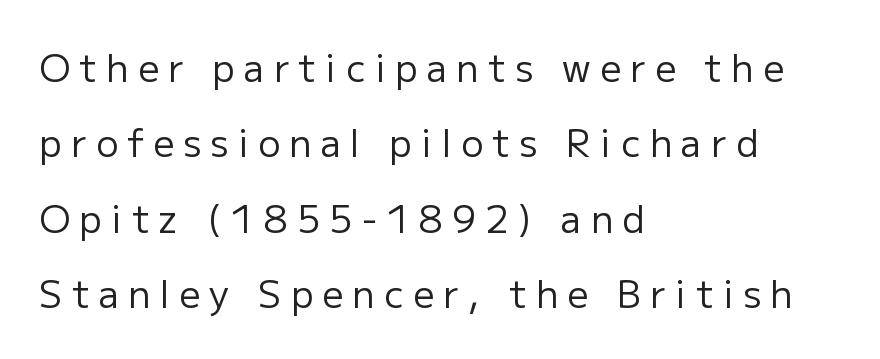
{"serif": "no", "italic": "no", "bold": "no", "weight": "regular", "width": "normal", "stroke_contrast": "low", "x_height": "medium", "monospaced": "no", "underline": "no", "align": "left", "line_spacing": "loose", "line_spacing_ratio": 2.04, "letter_spacing": "wide", "letter_spacing_em": 0.25, "glyph_px": 37}
